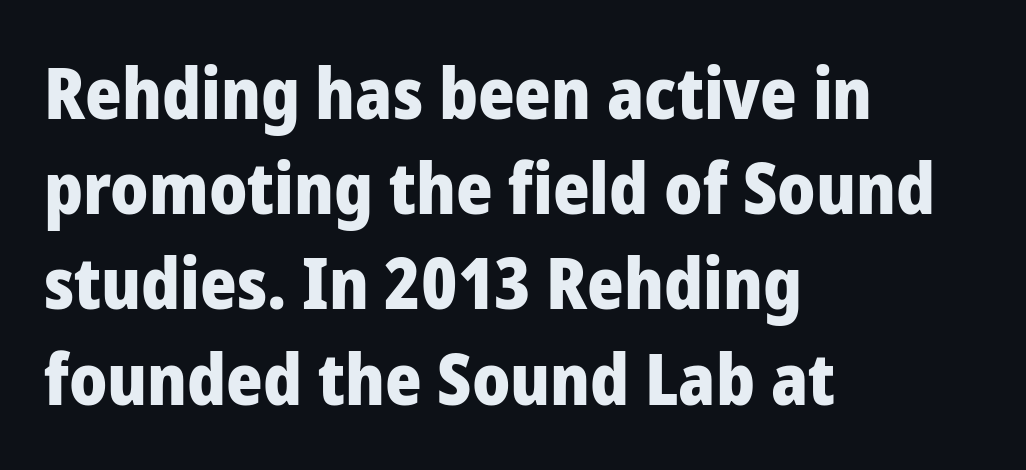
{"serif": "no", "italic": "no", "bold": "yes", "weight": "heavy", "width": "normal", "stroke_contrast": "low", "x_height": "medium", "monospaced": "no", "underline": "no", "align": "left", "line_spacing": "normal", "line_spacing_ratio": 1.36, "letter_spacing": "normal", "letter_spacing_em": 0.0, "glyph_px": 70}
